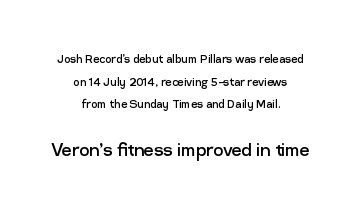
The words here are not underlined. This sample uses an upright cut, with every glyph sitting square on the baseline. Reading down the column, the eye jumps a familiar distance to each next line. Caption: face not bold, strokes unweighted.
